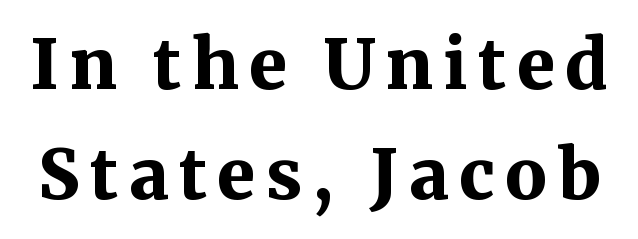
{"serif": "yes", "italic": "no", "bold": "yes", "weight": "bold", "width": "normal", "stroke_contrast": "medium", "x_height": "medium", "monospaced": "no", "underline": "no", "line_spacing": "normal", "line_spacing_ratio": 1.59, "glyph_px": 69}
